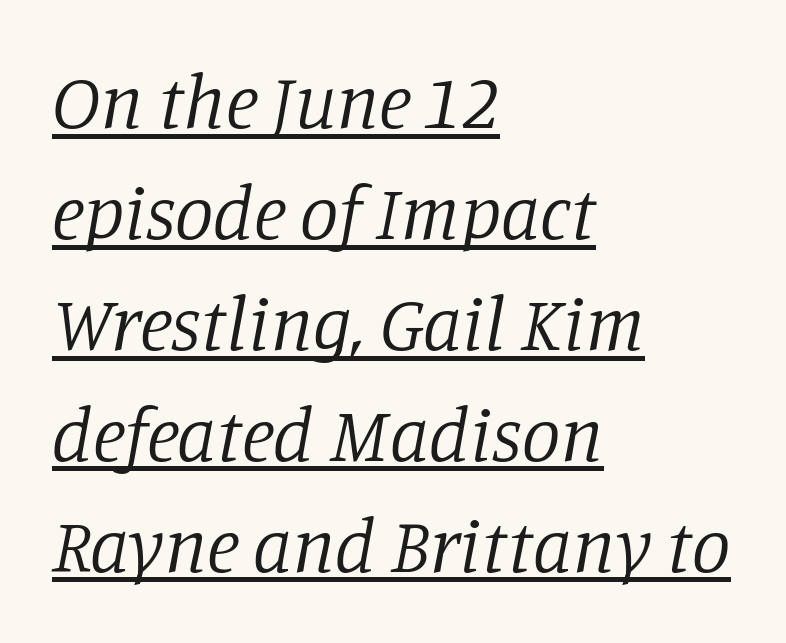
{"serif": "yes", "italic": "yes", "lean": "right", "slant_degrees": 11, "bold": "no", "weight": "regular", "width": "normal", "stroke_contrast": "low", "x_height": "large", "monospaced": "no", "underline": "yes", "align": "left", "line_spacing": "normal", "line_spacing_ratio": 1.44, "letter_spacing": "normal", "letter_spacing_em": 0.0, "glyph_px": 77}
